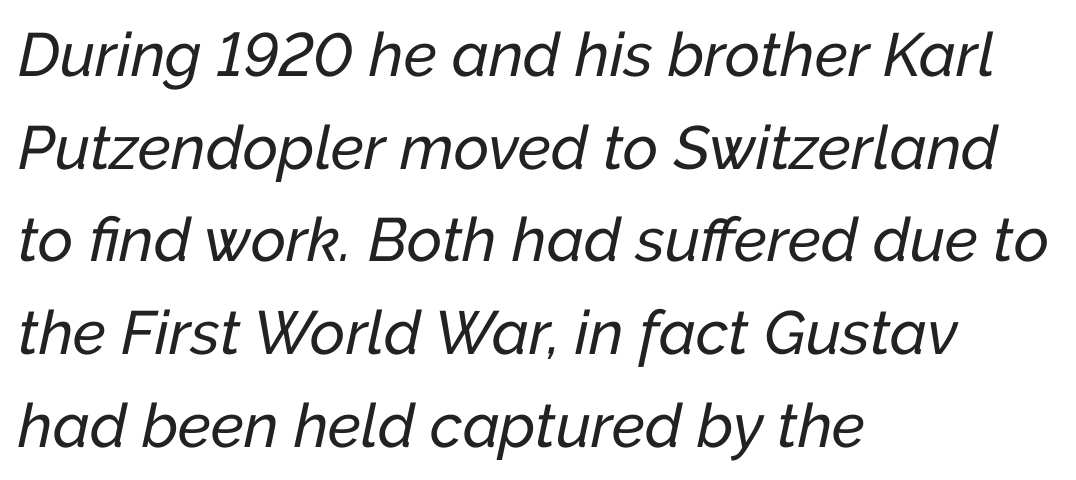
The image shows 61 px text type, italic (leaning right); set left-aligned, normal line spacing (1.52x), normal letter spacing, not underlined; low stroke contrast and a medium x-height.
